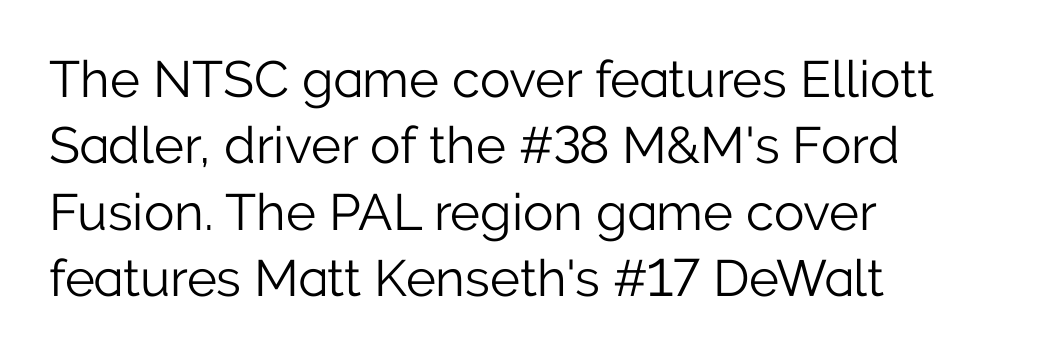
{"serif": "no", "italic": "no", "bold": "no", "weight": "light", "width": "normal", "stroke_contrast": "low", "x_height": "medium", "monospaced": "no", "underline": "no", "align": "left", "line_spacing": "normal", "line_spacing_ratio": 1.3, "letter_spacing": "normal", "letter_spacing_em": 0.0, "glyph_px": 51}
